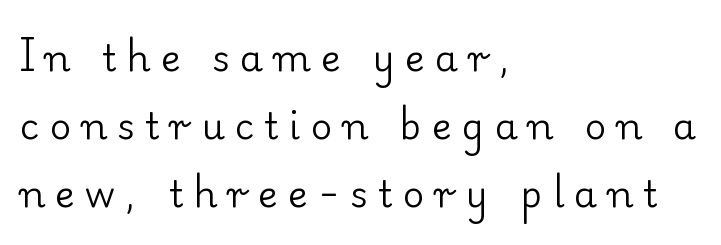
The image shows 37 px regular-weight serif type, upright; set left-aligned, line spacing 1.84x, unusually wide letter spacing (+0.28 em), not underlined; low stroke contrast and a small x-height.
